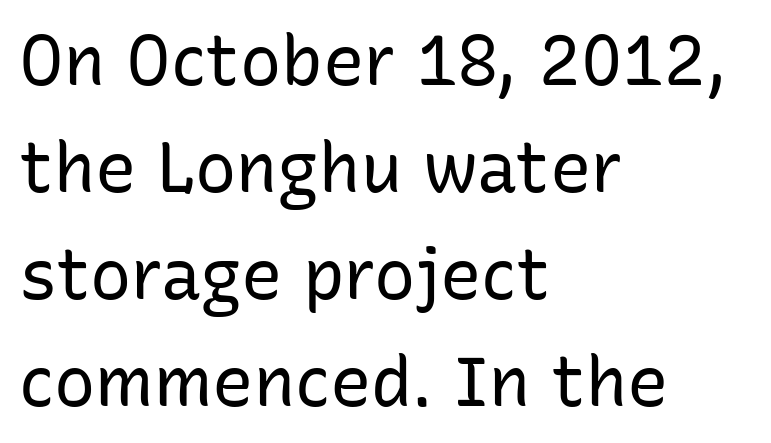
Each new line begins a customary step beneath the previous one. Weight: not bold — regular or lighter. Letterform terminals end flat and unadorned throughout the passage. It's the straight-up-and-down kind of type. A bare baseline throughout the passage.
